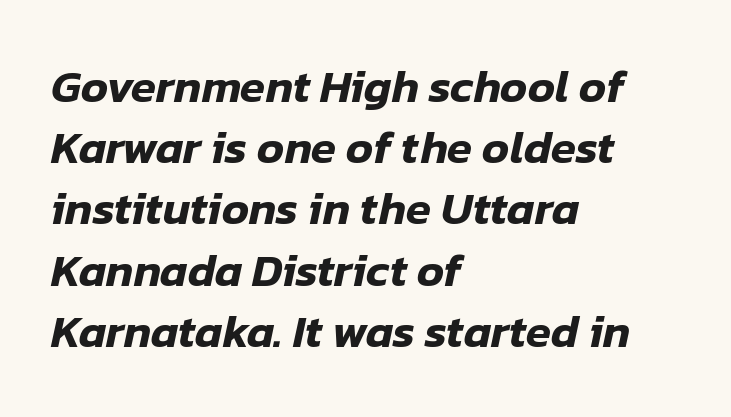
{"italic": "yes", "lean": "right", "slant_degrees": 12, "width": "normal", "stroke_contrast": "low", "x_height": "medium", "monospaced": "no", "underline": "no", "align": "left", "line_spacing": "normal", "line_spacing_ratio": 1.33, "letter_spacing": "normal", "letter_spacing_em": 0.0, "glyph_px": 46}
